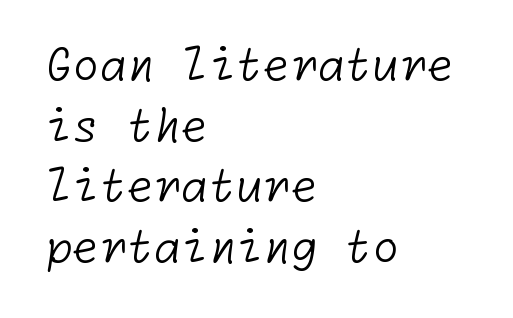
{"serif": "no", "bold": "no", "weight": "light", "width": "normal", "stroke_contrast": "low", "x_height": "medium", "underline": "no", "align": "left", "line_spacing": "normal", "line_spacing_ratio": 1.38, "letter_spacing": "normal", "letter_spacing_em": 0.0, "glyph_px": 44}
